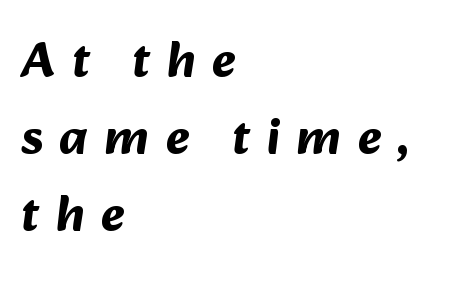
{"serif": "no", "bold": "yes", "weight": "bold", "width": "normal", "stroke_contrast": "medium", "x_height": "medium", "monospaced": "no", "underline": "no", "align": "left", "line_spacing": "normal", "line_spacing_ratio": 1.51, "letter_spacing": "wide", "letter_spacing_em": 0.32, "glyph_px": 51}
